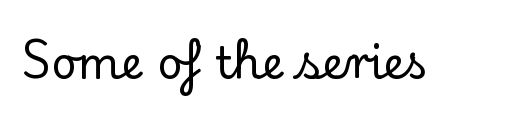
{"serif": "yes", "italic": "no", "width": "normal", "stroke_contrast": "low", "x_height": "small", "monospaced": "no", "underline": "no", "letter_spacing": "normal", "letter_spacing_em": 0.0, "glyph_px": 44}
